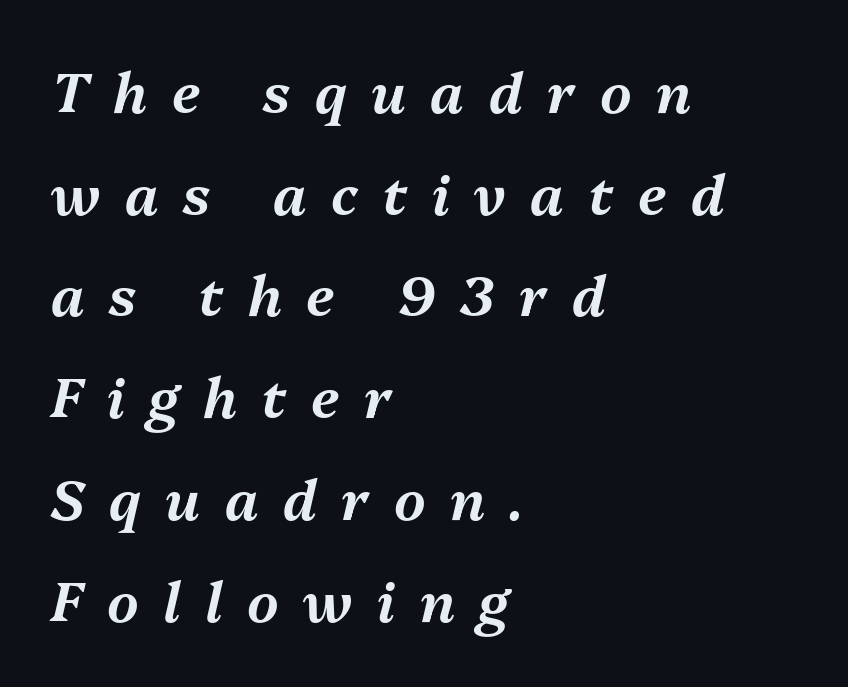
Q: Is the text italic (slanted)? A: Yes, it leans right by about 13 degrees.
Q: Is the text underlined? A: No.
Q: How is the paragraph aligned? A: Left-aligned.
Q: Is the spacing between letters normal or unusually wide? A: Unusually wide.
Q: Width (condensed, normal, or wide)? A: Normal.
Q: Stroke contrast? A: Medium.
Q: x-height? A: Medium.
Q: Monospaced? A: No.
